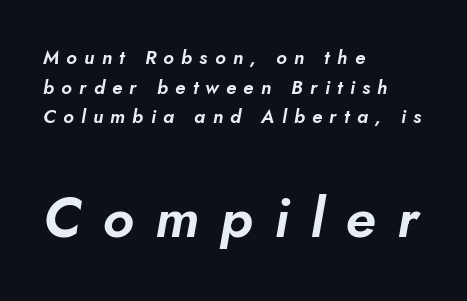
Typeset ragged right — the left edge is the straight one. The rendering uses natural spacing where letterforms have individual widths. This sample keeps an unexceptional amount of space between lines. Descenders hang freely into open space. Small over large — that's the arrangement of the two blocks here.
